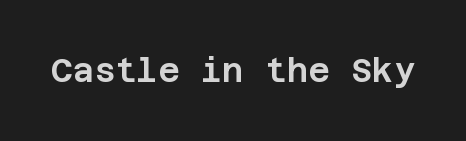
Lines of text with bare space underneath. These lines were composed using upright roman letters. Look at the bottom of the vertical strokes: they stop flat, with no serifs. Does extra space separate the letters? No, they use regular spacing.
